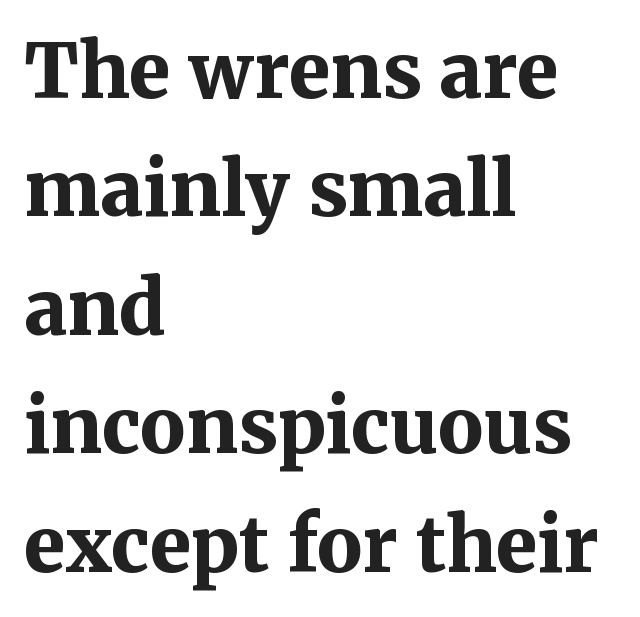
{"serif": "yes", "italic": "no", "bold": "yes", "weight": "bold", "width": "normal", "stroke_contrast": "medium", "x_height": "medium", "monospaced": "no", "underline": "no", "align": "left", "line_spacing": "normal", "line_spacing_ratio": 1.58, "letter_spacing": "normal", "letter_spacing_em": 0.0, "glyph_px": 75}
